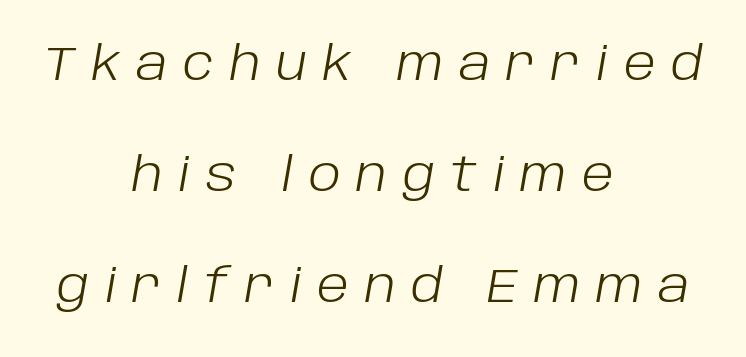
Q: Is the text bold? A: No.
Q: Is the text italic (slanted)? A: Yes, it leans right by about 10 degrees.
Q: Is the text underlined? A: No.
Q: How is the paragraph aligned? A: Centered.
Q: Is the spacing between letters normal or unusually wide? A: Unusually wide.
Q: Is the spacing between lines tight, normal or loose? A: Loose.
Q: Width (condensed, normal, or wide)? A: Normal.
Q: Stroke contrast? A: Low.
Q: x-height? A: Large.
Q: Monospaced? A: No.
